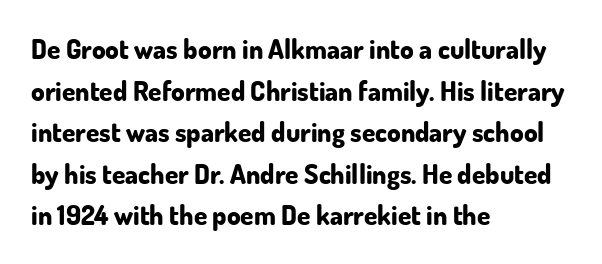
The image shows 27 px bold type, upright; set left-aligned, normal line spacing (1.54x), normal letter spacing, not underlined.
